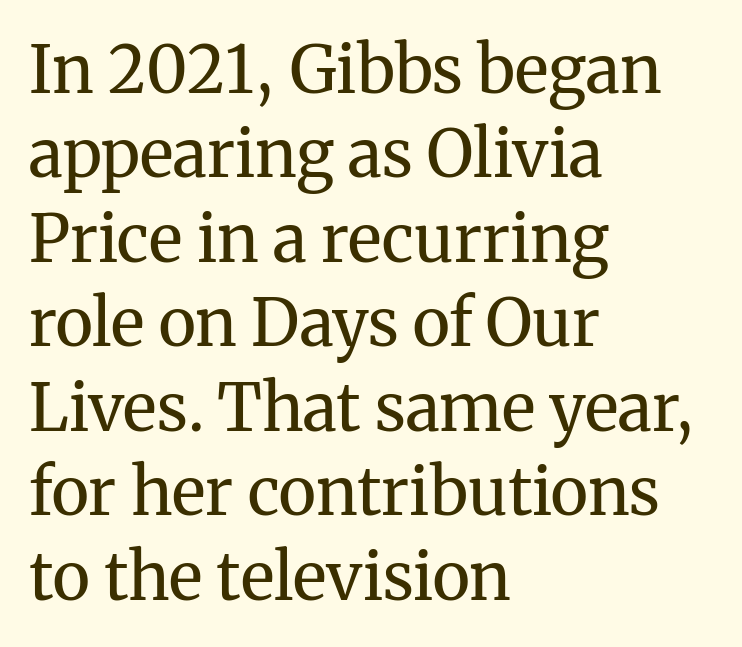
Q: Is the text bold? A: No.
Q: Is the text italic (slanted)? A: No, it is upright.
Q: Is the typeface a serif or a sans-serif typeface? A: Serif.
Q: Is the text underlined? A: No.
Q: How is the paragraph aligned? A: Left-aligned.
Q: Is the spacing between letters normal or unusually wide? A: Normal.
Q: Is the spacing between lines tight, normal or loose? A: Normal.
Q: Width (condensed, normal, or wide)? A: Normal.
Q: Stroke contrast? A: Medium.
Q: x-height? A: Medium.
Q: Monospaced? A: No.
